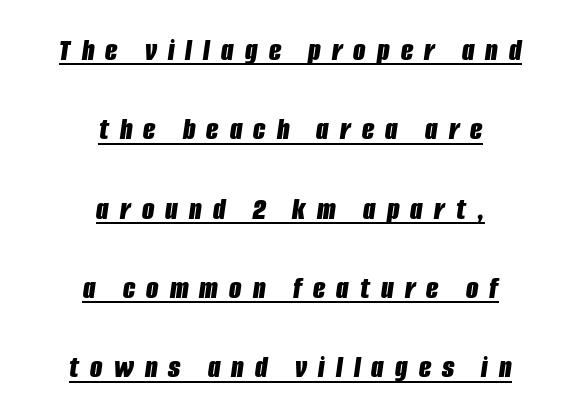
{"italic": "yes", "lean": "right", "slant_degrees": 8, "bold": "yes", "weight": "bold", "width": "condensed", "stroke_contrast": "low", "x_height": "large", "monospaced": "no", "underline": "yes", "align": "center", "line_spacing": "loose", "line_spacing_ratio": 2.48, "letter_spacing": "wide", "letter_spacing_em": 0.35, "glyph_px": 32}
